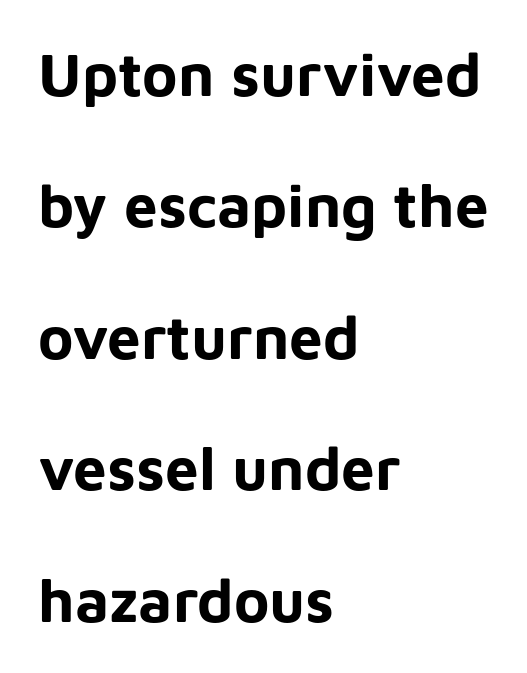
The image shows 60 px bold sans-serif type, upright; set left-aligned, loose line spacing (2.19x), normal letter spacing, not underlined; low stroke contrast and a medium x-height.
